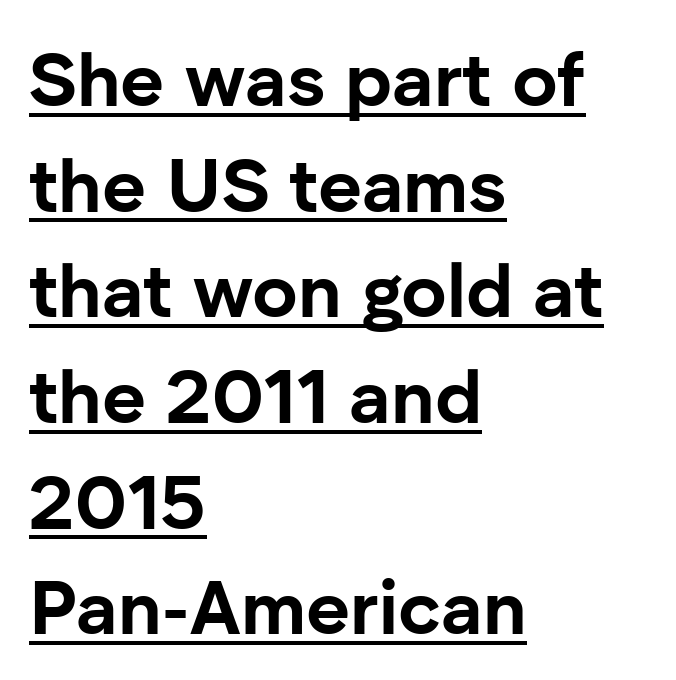
Q: Is the text bold? A: Yes.
Q: Is the text italic (slanted)? A: No, it is upright.
Q: Is the typeface a serif or a sans-serif typeface? A: Sans-serif.
Q: Is the text underlined? A: Yes.
Q: How is the paragraph aligned? A: Left-aligned.
Q: Is the spacing between letters normal or unusually wide? A: Normal.
Q: Is the spacing between lines tight, normal or loose? A: Normal.
Q: Width (condensed, normal, or wide)? A: Normal.
Q: Stroke contrast? A: Low.
Q: x-height? A: Medium.
Q: Monospaced? A: No.
